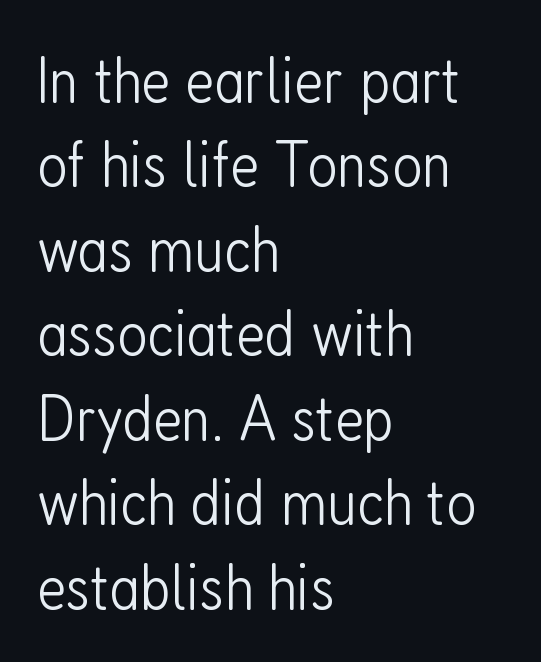
{"serif": "no", "italic": "no", "bold": "no", "weight": "light", "width": "condensed", "stroke_contrast": "low", "x_height": "medium", "monospaced": "no", "underline": "no", "align": "left", "line_spacing": "normal", "line_spacing_ratio": 1.28, "letter_spacing": "normal", "letter_spacing_em": 0.0, "glyph_px": 66}
